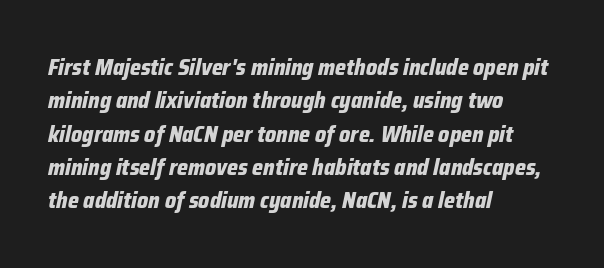
Q: Is the text bold? A: Yes.
Q: Is the text italic (slanted)? A: Yes, it leans right by about 12 degrees.
Q: Is the text underlined? A: No.
Q: How is the paragraph aligned? A: Left-aligned.
Q: Is the spacing between letters normal or unusually wide? A: Normal.
Q: Is the spacing between lines tight, normal or loose? A: Normal.
